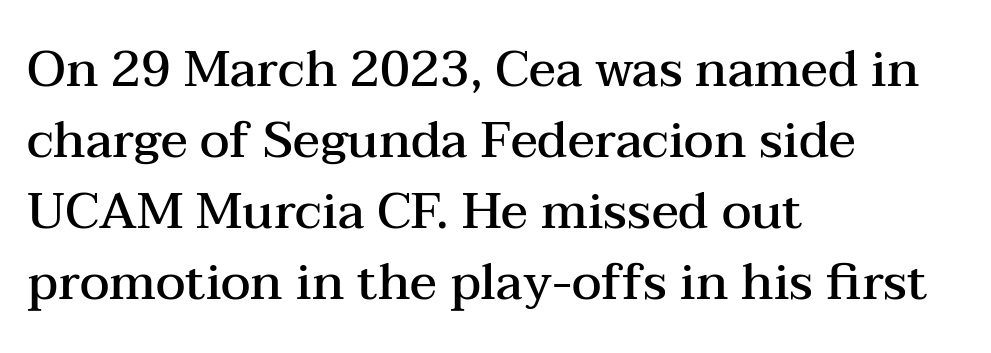
The image shows 50 px semibold, wide serif type, upright; set left-aligned, normal line spacing (1.42x), normal letter spacing, not underlined; medium stroke contrast and a medium x-height.
